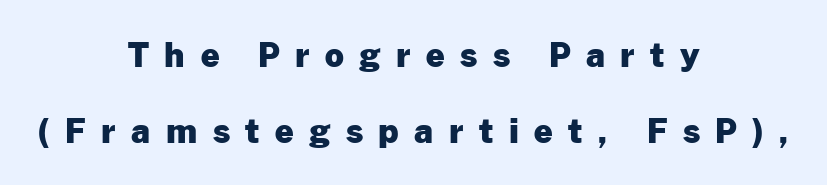
Q: Is the text bold? A: Yes.
Q: Is the text italic (slanted)? A: No, it is upright.
Q: Is the typeface a serif or a sans-serif typeface? A: Sans-serif.
Q: Is the text underlined? A: No.
Q: How is the paragraph aligned? A: Centered.
Q: Is the spacing between letters normal or unusually wide? A: Unusually wide.
Q: Is the spacing between lines tight, normal or loose? A: Loose.
Q: Width (condensed, normal, or wide)? A: Normal.
Q: Stroke contrast? A: Low.
Q: x-height? A: Medium.
Q: Monospaced? A: No.
